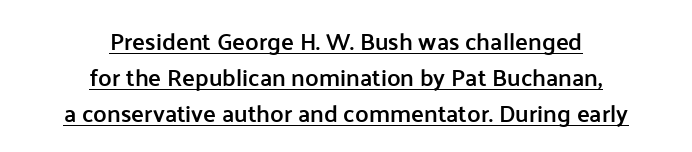
The image shows 24 px text type, upright; set centered, normal line spacing (1.49x), normal letter spacing, underlined.
